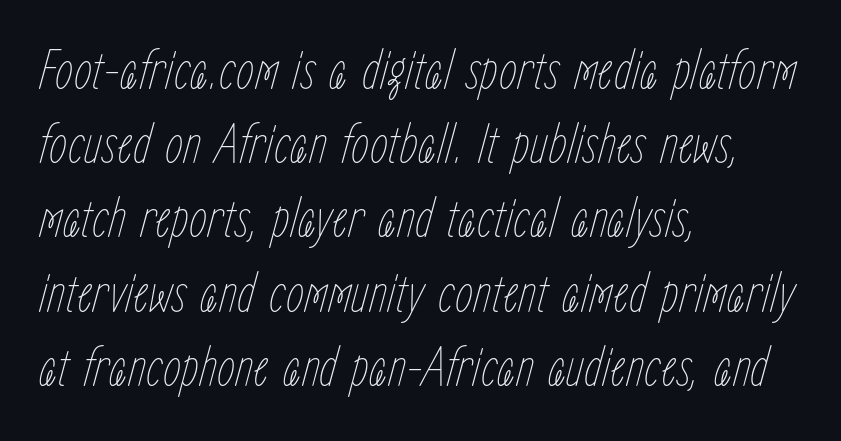
{"italic": "yes", "lean": "right", "slant_degrees": 15, "bold": "no", "weight": "thin", "width": "condensed", "stroke_contrast": "low", "x_height": "medium", "monospaced": "no", "underline": "no", "align": "left", "line_spacing": "normal", "line_spacing_ratio": 1.28, "letter_spacing": "normal", "letter_spacing_em": 0.0, "glyph_px": 58}
